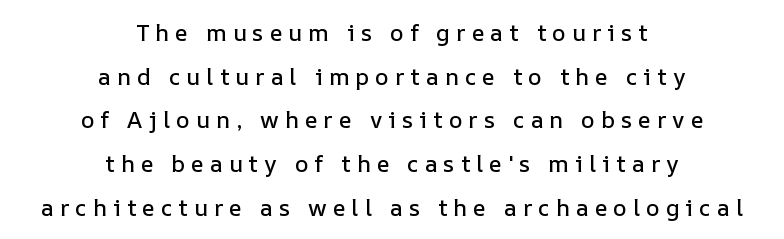
{"italic": "no", "underline": "no", "align": "center", "line_spacing": "loose", "line_spacing_ratio": 1.9, "letter_spacing": "wide", "letter_spacing_em": 0.26, "glyph_px": 23}
